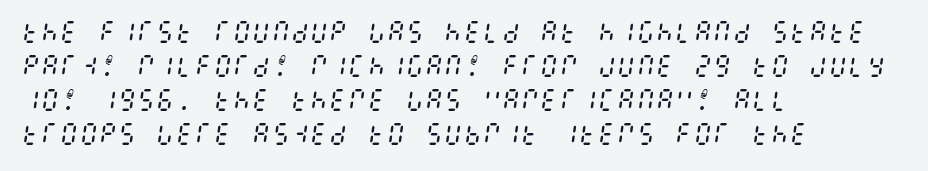
The image shows 24 px text type, italic (leaning right); set left-aligned, normal line spacing (1.42x), normal letter spacing, not underlined.
